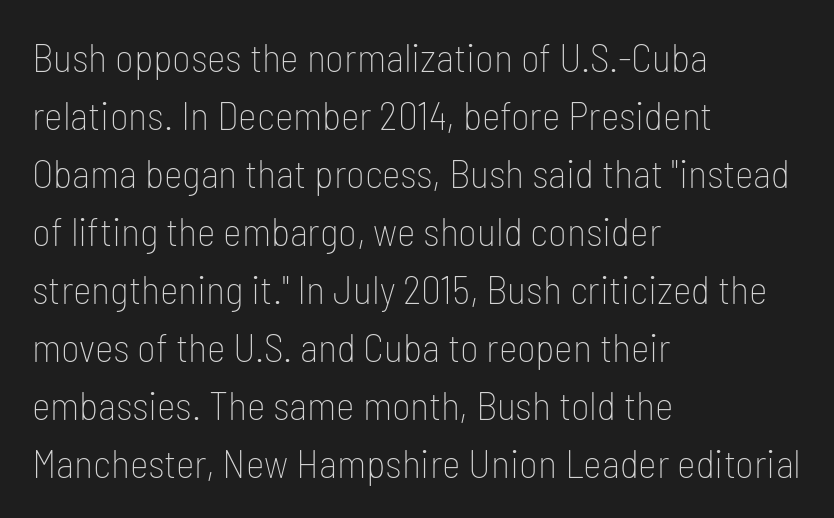
Q: Is the text bold? A: No.
Q: Is the text italic (slanted)? A: No, it is upright.
Q: Is the typeface a serif or a sans-serif typeface? A: Sans-serif.
Q: Is the text underlined? A: No.
Q: How is the paragraph aligned? A: Left-aligned.
Q: Is the spacing between letters normal or unusually wide? A: Normal.
Q: Is the spacing between lines tight, normal or loose? A: Normal.
Q: Width (condensed, normal, or wide)? A: Condensed.
Q: Stroke contrast? A: Low.
Q: x-height? A: Medium.
Q: Monospaced? A: No.
